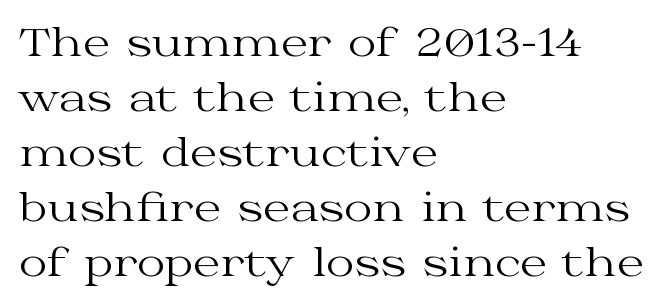
Stroke terminals: seriffed. Inter-character spacing is left at the font's built-in metrics. The characters are drawn with everyday or finer stroke widths. This sample has the flowing, uneven cadence of proportional lettering. This is the regular roman posture of the typeface.
